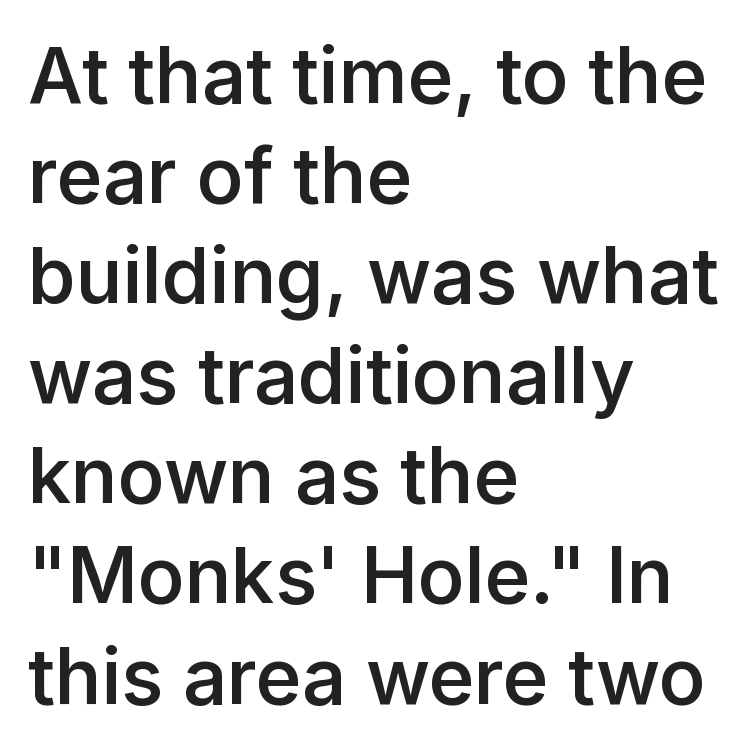
The image shows 77 px semibold sans-serif type, upright; set left-aligned, normal line spacing (1.3x), normal letter spacing, not underlined; low stroke contrast and a medium x-height.
